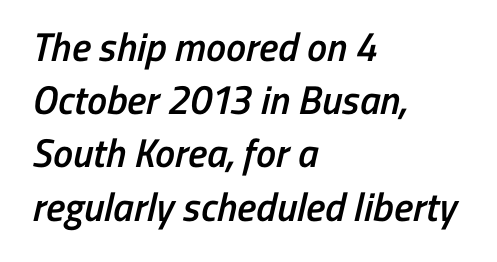
The image shows 40 px semibold, condensed sans-serif type; set left-aligned, normal line spacing (1.33x), normal letter spacing, not underlined; low stroke contrast and a medium x-height.
